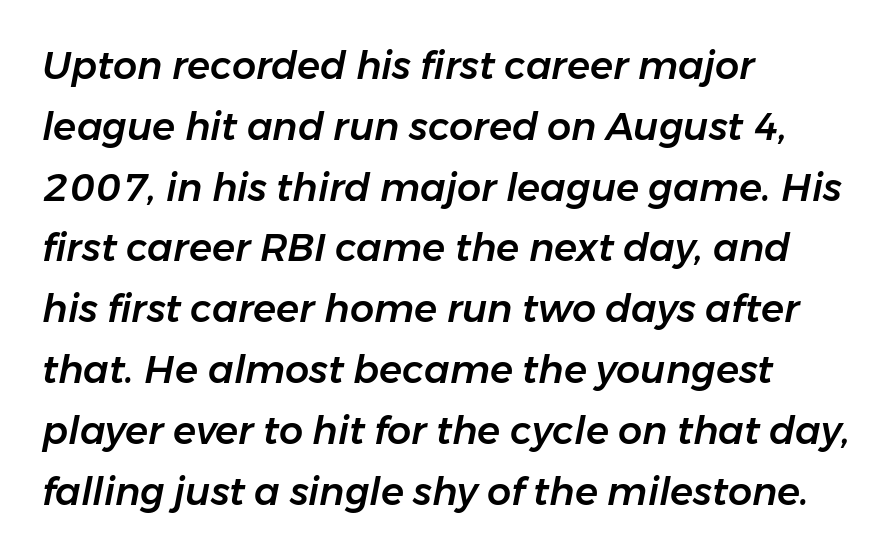
Q: Is the text italic (slanted)? A: Yes, it leans right by about 11 degrees.
Q: Is the text underlined? A: No.
Q: How is the paragraph aligned? A: Left-aligned.
Q: Is the spacing between letters normal or unusually wide? A: Normal.
Q: Is the spacing between lines tight, normal or loose? A: Normal.
Q: Width (condensed, normal, or wide)? A: Normal.
Q: Stroke contrast? A: Low.
Q: x-height? A: Medium.
Q: Monospaced? A: No.
